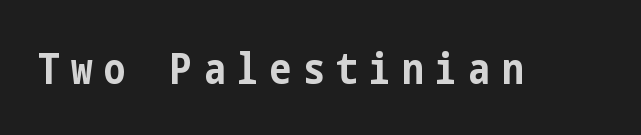
Q: Is the text bold? A: Yes.
Q: Is the text italic (slanted)? A: No, it is upright.
Q: Is the typeface a serif or a sans-serif typeface? A: Sans-serif.
Q: Is the text underlined? A: No.
Q: Is the spacing between letters normal or unusually wide? A: Unusually wide.
Q: Width (condensed, normal, or wide)? A: Condensed.
Q: Stroke contrast? A: Low.
Q: x-height? A: Medium.
